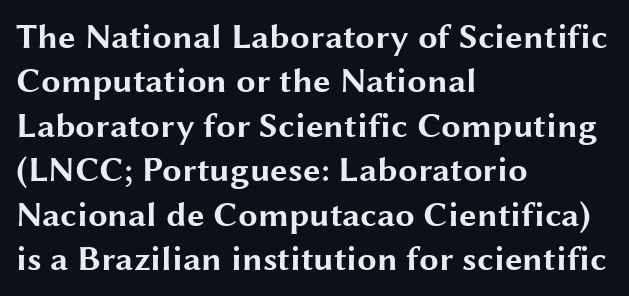
The image shows 35 px bold, wide sans-serif type, upright; set left-aligned, normal line spacing (1.27x), normal letter spacing, not underlined; medium stroke contrast and a medium x-height.
